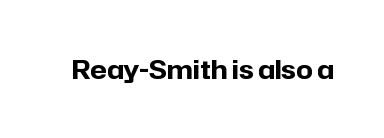
Only glyphs here, with clear space below each row. Rendered with straight, roman letterforms. The glyphs have the mass of a bold cut. Observe the ordinary spacing: letters are neighbours, not strangers.
